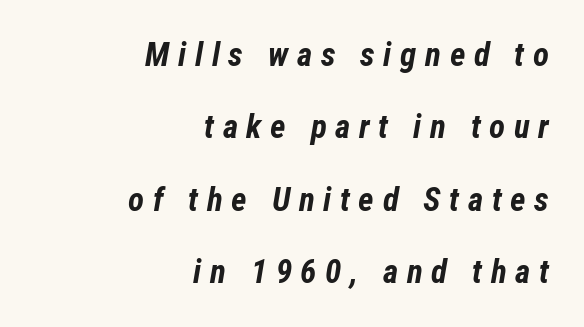
The image shows 33 px bold, condensed type, italic (leaning right); set right-aligned, loose line spacing (2.19x), unusually wide letter spacing (+0.26 em), not underlined; low stroke contrast and a medium x-height.
